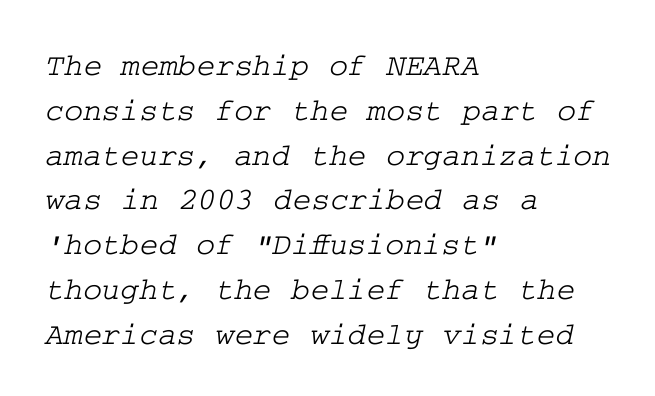
Q: Is the typeface a serif or a sans-serif typeface? A: Serif.
Q: Is the text underlined? A: No.
Q: How is the paragraph aligned? A: Left-aligned.
Q: Is the spacing between letters normal or unusually wide? A: Normal.
Q: Is the spacing between lines tight, normal or loose? A: Normal.
Q: Width (condensed, normal, or wide)? A: Wide.
Q: Stroke contrast? A: Low.
Q: x-height? A: Medium.
